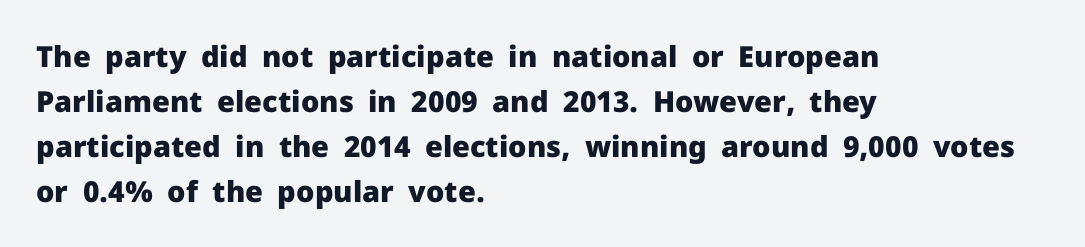
The image shows 29 px heavy sans-serif type, upright; set left-aligned, normal line spacing (1.55x), normal letter spacing, not underlined; low stroke contrast and a medium x-height.
